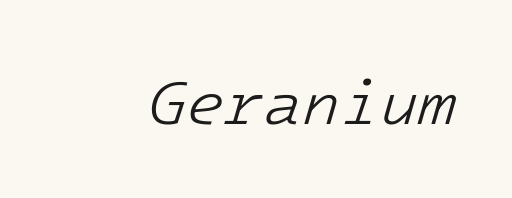
Q: Is the text bold? A: No.
Q: Is the text italic (slanted)? A: Yes, it leans right by about 16 degrees.
Q: Is the text underlined? A: No.
Q: Is the spacing between letters normal or unusually wide? A: Normal.
Q: Width (condensed, normal, or wide)? A: Normal.
Q: Stroke contrast? A: Low.
Q: x-height? A: Medium.
Q: Monospaced? A: Yes.
